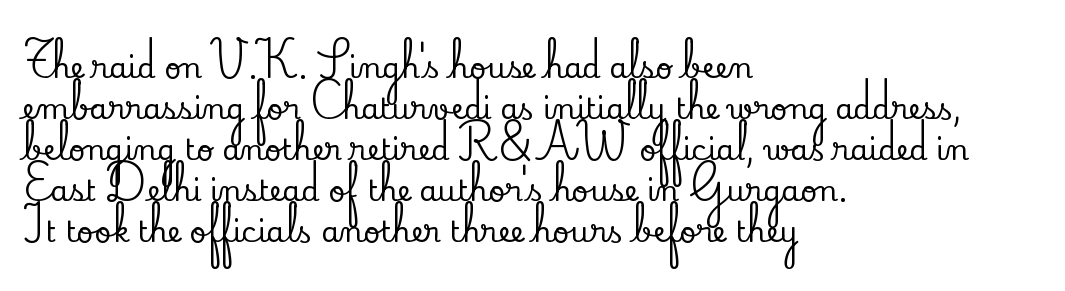
A classic flush-left, rag-right setting is used for this passage. A typesetter would call this zero additional tracking. Students, observe: this is what conventionally led text looks like. Here the designer chose a conventional face with non-uniform glyph widths.
